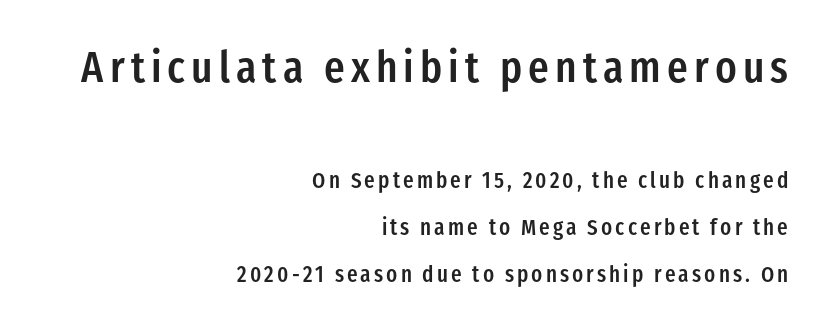
Q: Is the text bold? A: Semi-bold.
Q: Is the text italic (slanted)? A: No, it is upright.
Q: Is the typeface a serif or a sans-serif typeface? A: Sans-serif.
Q: Is the text underlined? A: No.
Q: How is the paragraph aligned? A: Right-aligned.
Q: Is the spacing between lines tight, normal or loose? A: Loose.
Q: Which block of text is set in a larger size, the first (top) or the second (bottom)? A: The first (top) one.
Q: Width (condensed, normal, or wide)? A: Condensed.
Q: Stroke contrast? A: Low.
Q: x-height? A: Medium.
Q: Monospaced? A: No.
